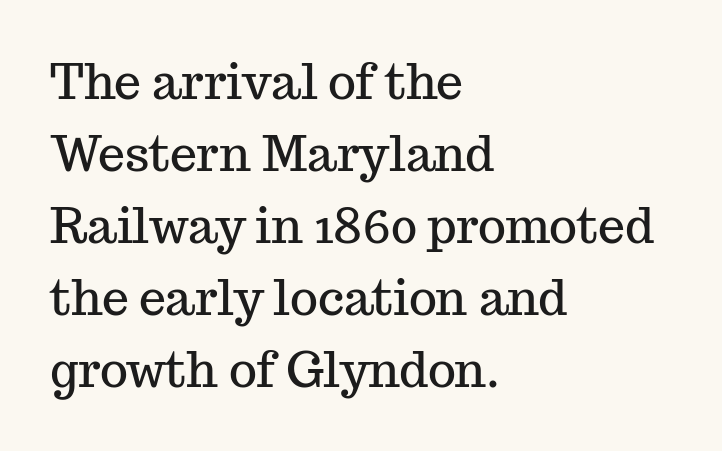
{"serif": "yes", "italic": "no", "width": "normal", "stroke_contrast": "medium", "x_height": "medium", "monospaced": "no", "underline": "no", "align": "left", "line_spacing": "normal", "line_spacing_ratio": 1.5, "letter_spacing": "normal", "letter_spacing_em": 0.0, "glyph_px": 48}
